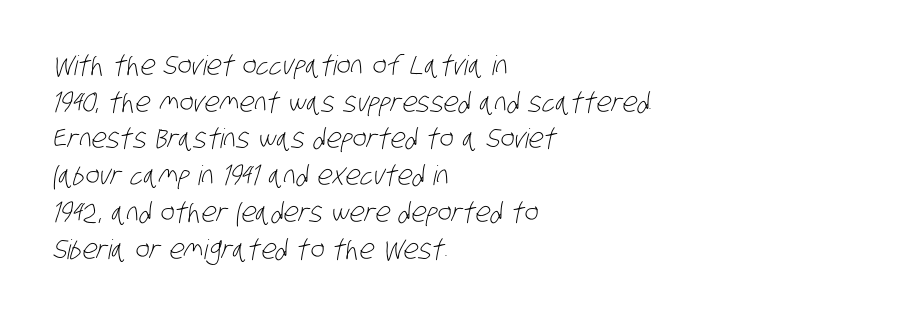
{"bold": "no", "underline": "no", "align": "left", "line_spacing": "normal", "line_spacing_ratio": 1.36, "letter_spacing": "normal", "letter_spacing_em": 0.0, "glyph_px": 27}
